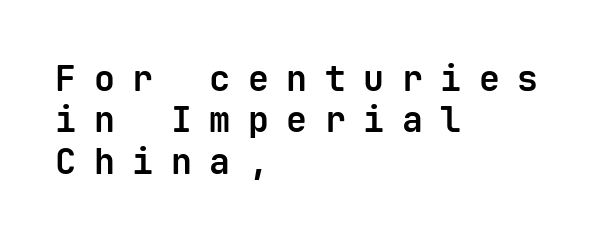
{"serif": "no", "italic": "no", "bold": "yes", "weight": "bold", "width": "normal", "stroke_contrast": "low", "x_height": "medium", "monospaced": "yes", "underline": "no", "align": "left", "line_spacing_ratio": 1.18, "letter_spacing": "wide", "letter_spacing_em": 0.5, "glyph_px": 35}
